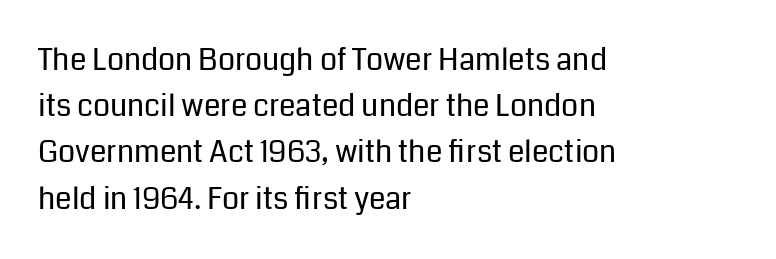
Anything drawn beneath the words? Only blank space. Letters have the restrained weight of plain body copy at most. Letter spacing: default. How would I describe the line gaps? Plain and ordinary. Left-aligned paragraph, ragged on the right.
